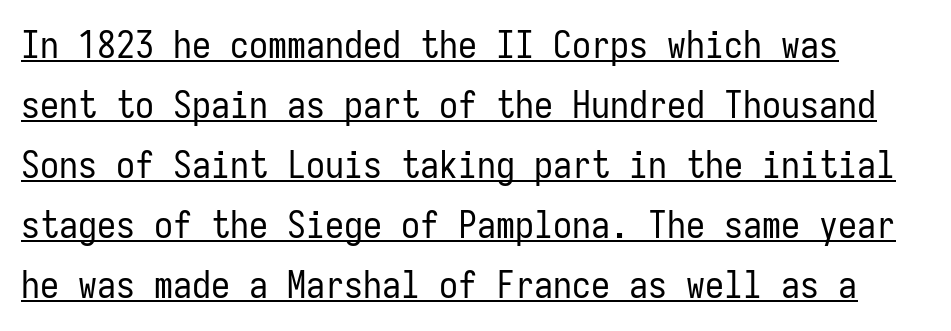
Q: Is the text bold? A: No.
Q: Is the text italic (slanted)? A: No, it is upright.
Q: Is the typeface a serif or a sans-serif typeface? A: Sans-serif.
Q: Is the text underlined? A: Yes.
Q: How is the paragraph aligned? A: Left-aligned.
Q: Is the spacing between letters normal or unusually wide? A: Normal.
Q: Is the spacing between lines tight, normal or loose? A: Normal.
Q: Width (condensed, normal, or wide)? A: Condensed.
Q: Stroke contrast? A: Low.
Q: x-height? A: Medium.
Q: Monospaced? A: Yes.
